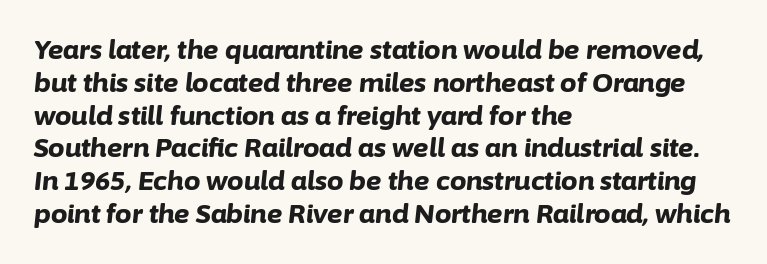
Q: Is the text bold? A: Yes.
Q: Is the text italic (slanted)? A: Yes, it leans right by about 6 degrees.
Q: Is the text underlined? A: No.
Q: How is the paragraph aligned? A: Left-aligned.
Q: Is the spacing between letters normal or unusually wide? A: Normal.
Q: Is the spacing between lines tight, normal or loose? A: Normal.
